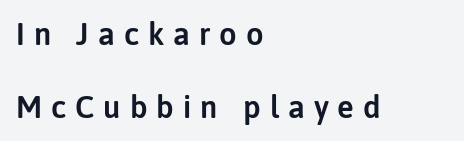
The image shows 31 px sans-serif type, upright; set left-aligned, loose line spacing (2.34x), unusually wide letter spacing (+0.29 em), not underlined; low stroke contrast and a medium x-height.
